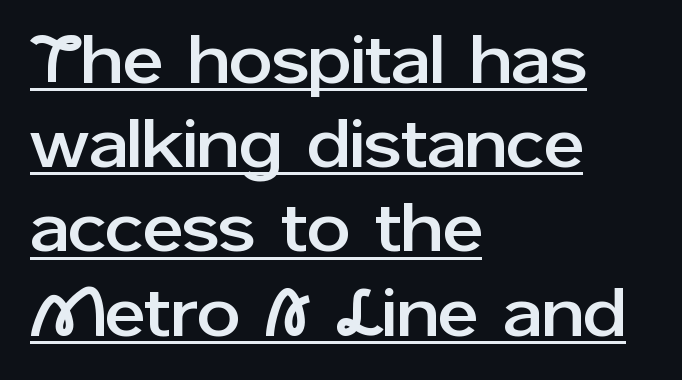
{"serif": "no", "italic": "no", "width": "normal", "stroke_contrast": "low", "x_height": "medium", "monospaced": "no", "underline": "yes", "align": "left", "line_spacing_ratio": 1.22, "letter_spacing": "normal", "letter_spacing_em": 0.0, "glyph_px": 69}
